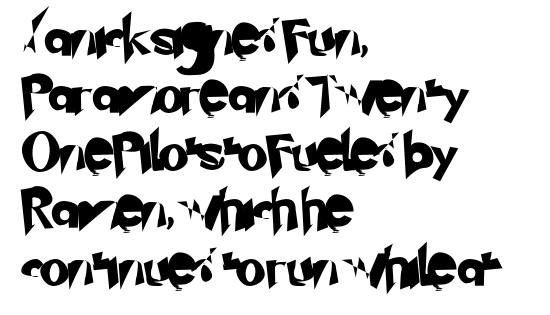
You could not count columns in this text — the font is proportionally spaced. Is the block centered? No — it sits flush against the left margin. Just letters on the line, the space beneath them empty. The lines sit at an ordinary, default distance from one another. This sample uses plain, unmodified letter spacing. Font category for this specimen: sans-serif.
